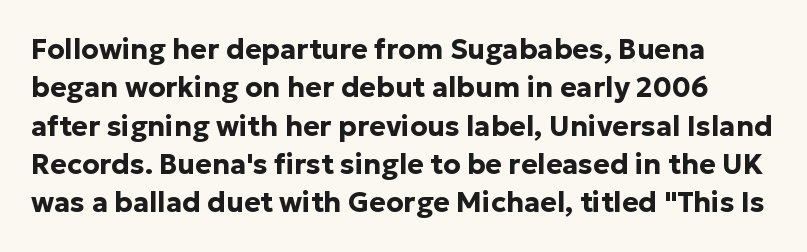
{"serif": "no", "italic": "no", "bold": "yes", "weight": "bold", "width": "normal", "stroke_contrast": "low", "x_height": "medium", "monospaced": "no", "underline": "no", "line_spacing": "normal", "line_spacing_ratio": 1.37, "letter_spacing": "normal", "letter_spacing_em": 0.0, "glyph_px": 28}
